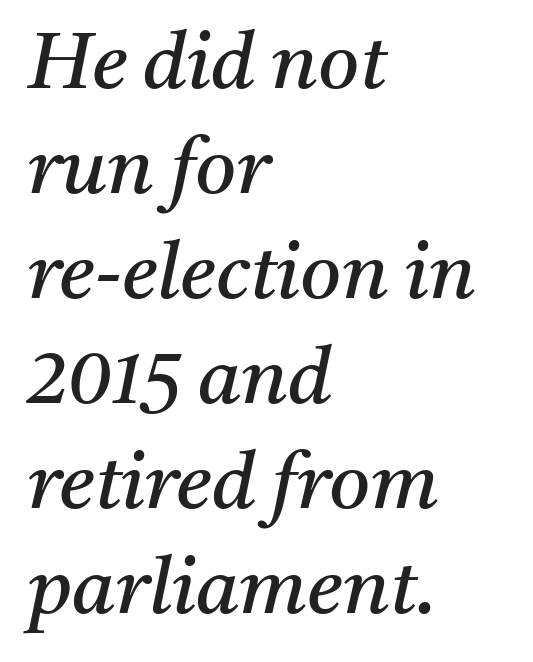
The image shows 79 px regular-weight serif type, italic (leaning right); set left-aligned, normal line spacing (1.33x), normal letter spacing, not underlined; medium stroke contrast and a medium x-height.
